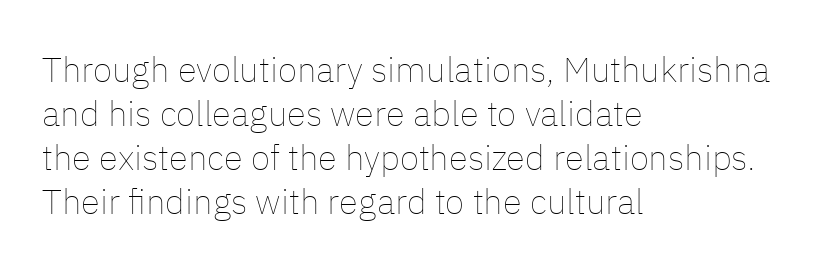
The letterforms sit shoulder to shoulder at normal distance. The compositor pushed each line to the left boundary. Only glyphs here, with clear space below each row. One glance says typical: line gaps are just what's usual.
